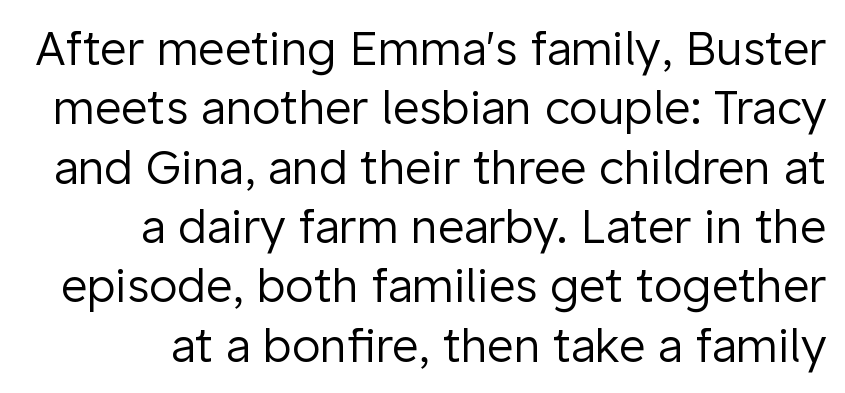
The image shows 46 px regular-weight sans-serif type, upright; set right-aligned, normal line spacing (1.29x), normal letter spacing, not underlined; low stroke contrast and a medium x-height.
